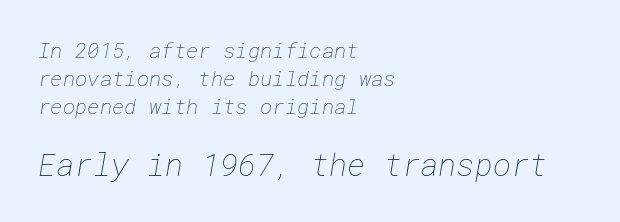
{"bold": "no", "weight": "thin", "width": "normal", "stroke_contrast": "low", "x_height": "medium", "underline": "no", "align": "left", "line_spacing": "normal", "line_spacing_ratio": 1.33, "letter_spacing": "normal", "letter_spacing_em": 0.0, "larger_block": "second", "size_ratio": 1.48, "glyph_px": 31}
